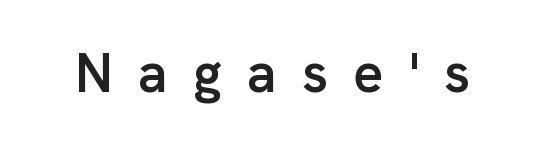
Q: Is the text bold? A: Semi-bold.
Q: Is the text italic (slanted)? A: No, it is upright.
Q: Is the typeface a serif or a sans-serif typeface? A: Sans-serif.
Q: Is the text underlined? A: No.
Q: Is the spacing between letters normal or unusually wide? A: Unusually wide.
Q: Width (condensed, normal, or wide)? A: Normal.
Q: Stroke contrast? A: Low.
Q: x-height? A: Medium.
Q: Monospaced? A: No.
